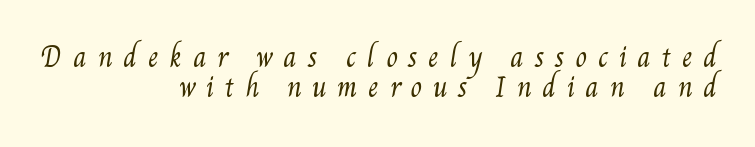
Q: Is the text bold? A: No.
Q: Is the text underlined? A: No.
Q: How is the paragraph aligned? A: Right-aligned.
Q: Is the spacing between letters normal or unusually wide? A: Unusually wide.
Q: Is the spacing between lines tight, normal or loose? A: Tight.
